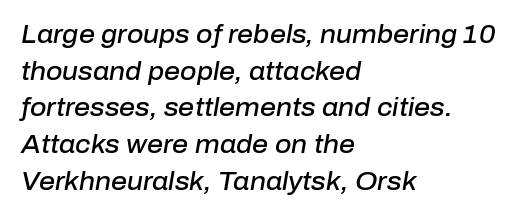
Q: Is the text bold? A: Semi-bold.
Q: Is the text italic (slanted)? A: Yes, it leans right by about 10 degrees.
Q: Is the text underlined? A: No.
Q: How is the paragraph aligned? A: Left-aligned.
Q: Is the spacing between letters normal or unusually wide? A: Normal.
Q: Is the spacing between lines tight, normal or loose? A: Normal.
